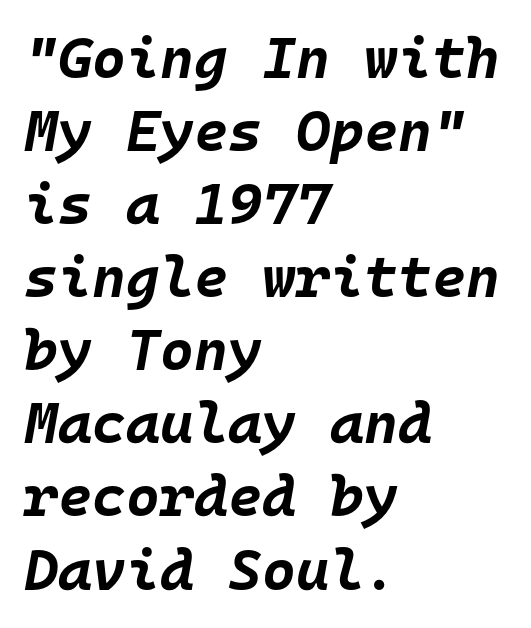
Think of a typewriter: that constant character pitch is what you see here. The specimen reads as italic at a glance. Does the leading feel generous? No, just average. Short and long lines alike share a common starting point at left.
